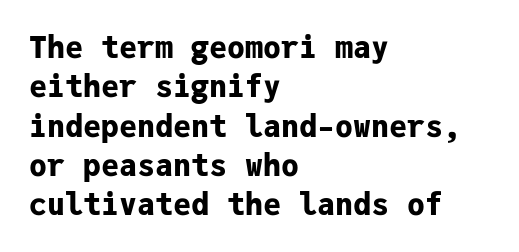
Plenty of ink on the page — the face is bold. Horizontal alignment here is leftward, the default for most running prose. The rendering uses a moderate line-height, typical for paragraphs. No italicization has been applied; the sample stays upright. Any mark beneath the type? The region is blank.
